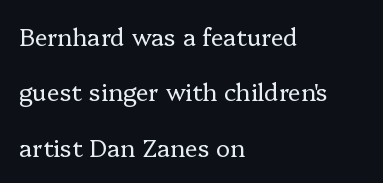
The image shows 24 px text type, upright; set left-aligned, loose line spacing (2.31x), normal letter spacing, not underlined.
